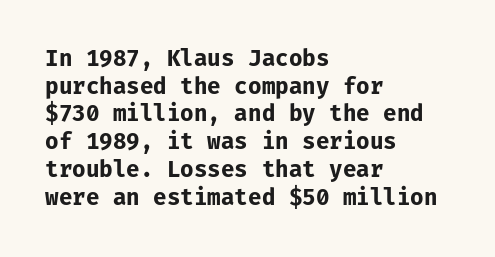
The image shows 22 px bold type, upright; set left-aligned, normal line spacing (1.26x), normal letter spacing, not underlined.
